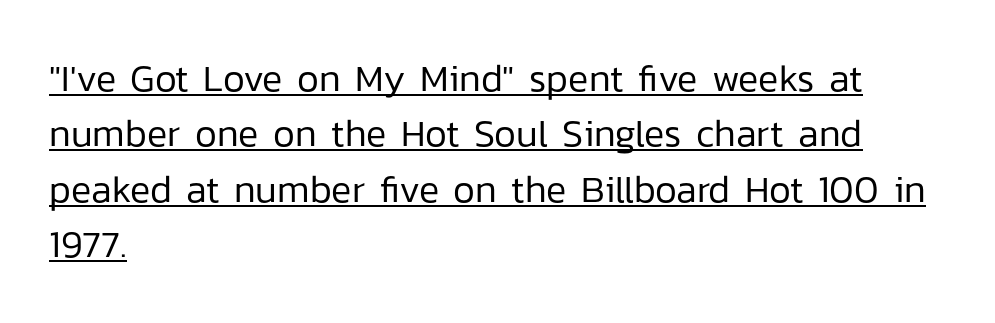
{"serif": "no", "italic": "no", "bold": "no", "weight": "regular", "width": "normal", "stroke_contrast": "low", "x_height": "medium", "monospaced": "no", "underline": "yes", "align": "left", "line_spacing": "normal", "line_spacing_ratio": 1.46, "letter_spacing": "normal", "letter_spacing_em": 0.0, "glyph_px": 38}
